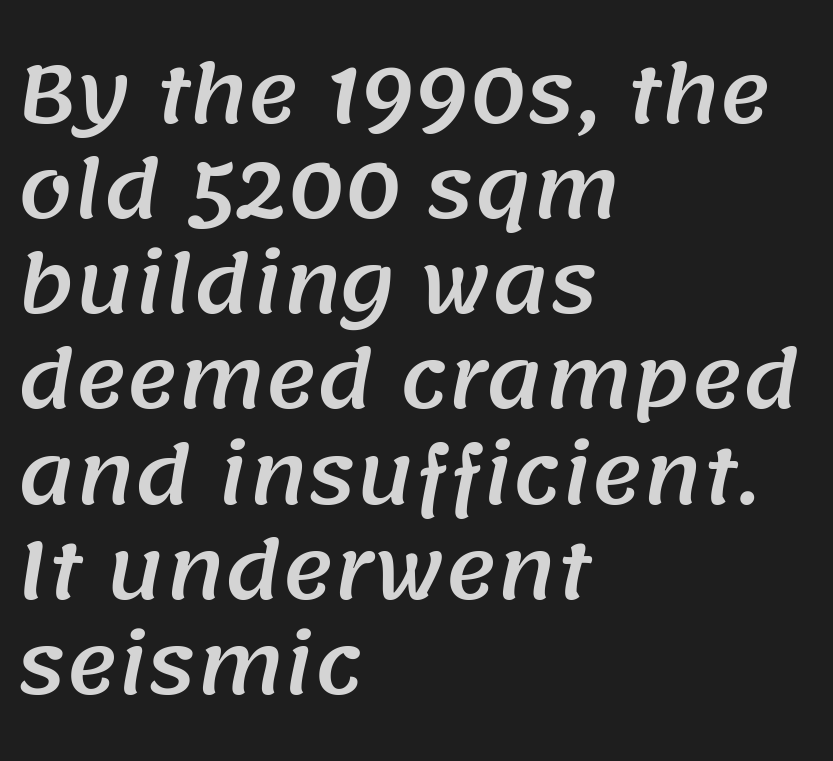
{"serif": "no", "width": "normal", "stroke_contrast": "medium", "x_height": "large", "monospaced": "no", "underline": "no", "align": "left", "line_spacing_ratio": 1.22, "letter_spacing": "normal", "letter_spacing_em": 0.0, "glyph_px": 78}
